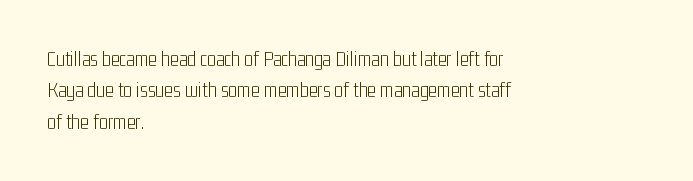
Ordinary non-slanted type is in use. Honestly, the row spacing looks completely unremarkable. These lines keep a tight, regular rhythm from letter to letter. These lines stack with their left ends in a neat column.
